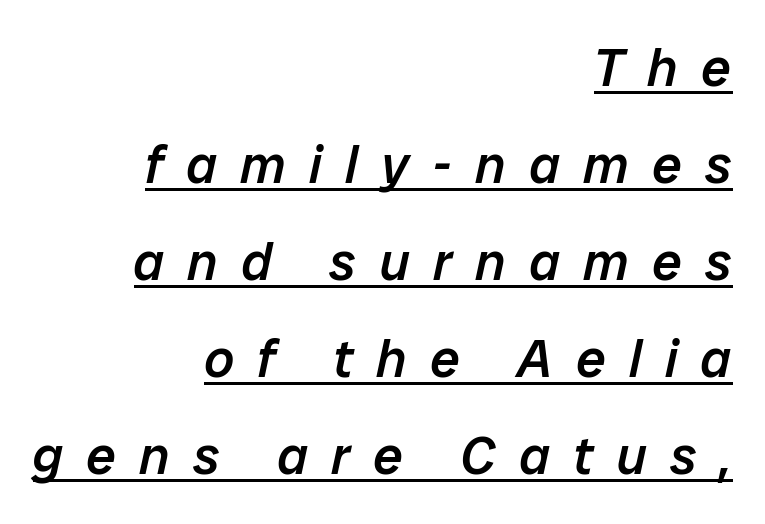
Q: Is the text bold? A: Semi-bold.
Q: Is the text italic (slanted)? A: Yes, it leans right by about 12 degrees.
Q: Is the text underlined? A: Yes.
Q: How is the paragraph aligned? A: Right-aligned.
Q: Is the spacing between letters normal or unusually wide? A: Unusually wide.
Q: Width (condensed, normal, or wide)? A: Normal.
Q: Stroke contrast? A: Low.
Q: x-height? A: Medium.
Q: Monospaced? A: No.
